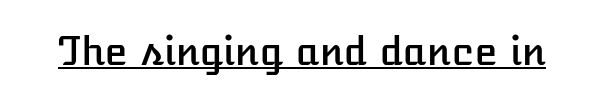
Q: Is the text italic (slanted)? A: No, it is upright.
Q: Is the text underlined? A: Yes.
Q: Is the spacing between letters normal or unusually wide? A: Normal.
Q: Width (condensed, normal, or wide)? A: Normal.
Q: Stroke contrast? A: Low.
Q: x-height? A: Medium.
Q: Monospaced? A: No.
